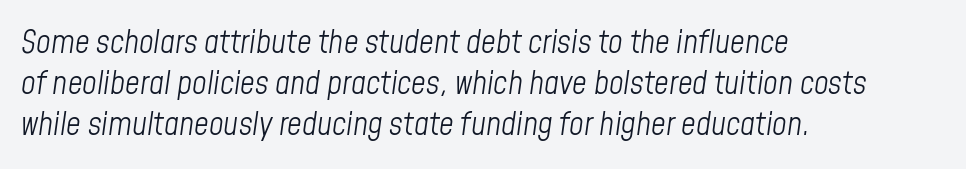
{"italic": "yes", "lean": "right", "slant_degrees": 8, "bold": "no", "weight": "light", "width": "condensed", "stroke_contrast": "low", "x_height": "medium", "monospaced": "no", "underline": "no", "align": "left", "line_spacing": "normal", "line_spacing_ratio": 1.28, "letter_spacing": "normal", "letter_spacing_em": 0.0, "glyph_px": 32}
